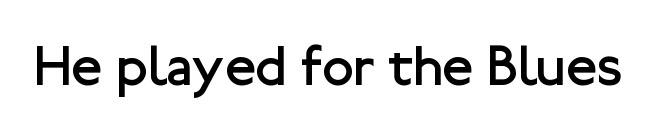
{"serif": "no", "italic": "no", "bold": "no", "weight": "regular", "width": "normal", "stroke_contrast": "low", "x_height": "medium", "monospaced": "no", "underline": "no", "letter_spacing": "normal", "letter_spacing_em": 0.0, "glyph_px": 57}
